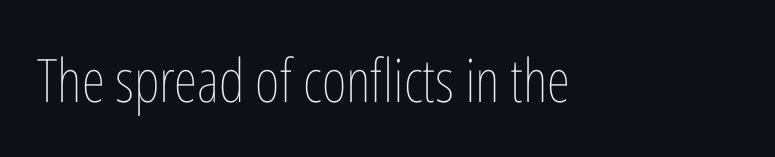
Q: Is the text bold? A: No.
Q: Is the text italic (slanted)? A: No, it is upright.
Q: Is the text underlined? A: No.
Q: Is the spacing between letters normal or unusually wide? A: Normal.
Q: Width (condensed, normal, or wide)? A: Condensed.
Q: Stroke contrast? A: Low.
Q: x-height? A: Medium.
Q: Monospaced? A: No.
